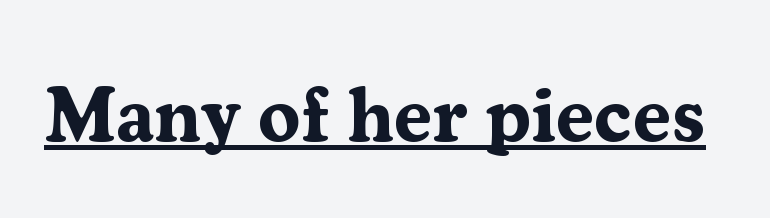
{"serif": "yes", "italic": "no", "bold": "yes", "weight": "bold", "width": "normal", "stroke_contrast": "medium", "x_height": "medium", "monospaced": "no", "underline": "yes", "letter_spacing": "normal", "letter_spacing_em": 0.0, "glyph_px": 77}
